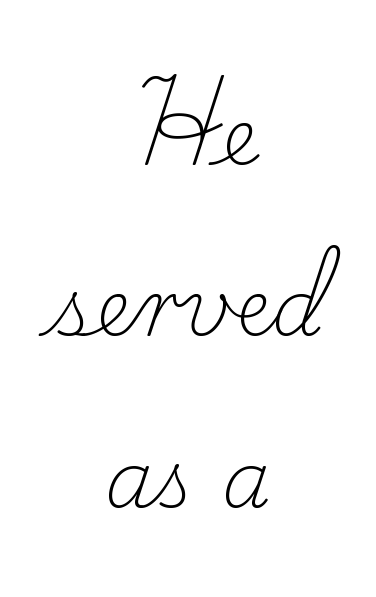
Compared with a typical body face, this is equally light or lighter still. Varying glyph widths throughout — classic text-font behaviour. Tracking here is standard; glyphs follow each other at the usual distance. This rendering features lettering with no underline. Horizontal bands of white between lines are thick stripes.
